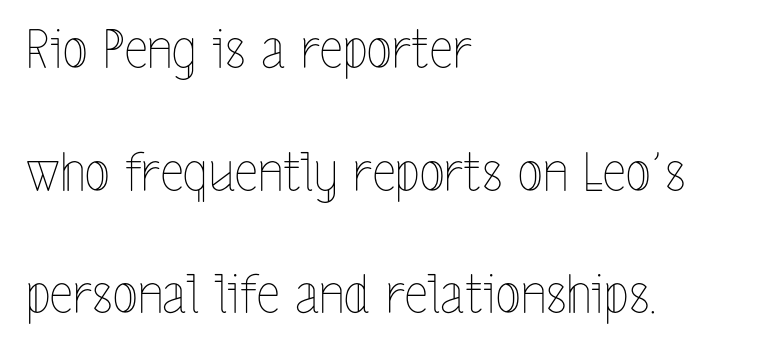
Q: Is the text bold? A: No.
Q: Is the text italic (slanted)? A: No, it is upright.
Q: Is the text underlined? A: No.
Q: How is the paragraph aligned? A: Left-aligned.
Q: Is the spacing between letters normal or unusually wide? A: Normal.
Q: Is the spacing between lines tight, normal or loose? A: Loose.
Q: Width (condensed, normal, or wide)? A: Condensed.
Q: x-height? A: Medium.
Q: Monospaced? A: No.
